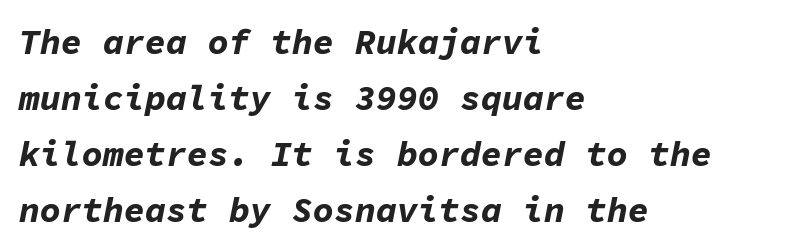
Q: Is the text bold? A: Yes.
Q: Is the text italic (slanted)? A: Yes, it leans right by about 11 degrees.
Q: Is the text underlined? A: No.
Q: How is the paragraph aligned? A: Left-aligned.
Q: Is the spacing between letters normal or unusually wide? A: Normal.
Q: Is the spacing between lines tight, normal or loose? A: Normal.
Q: Width (condensed, normal, or wide)? A: Normal.
Q: Stroke contrast? A: Low.
Q: x-height? A: Medium.
Q: Monospaced? A: Yes.
